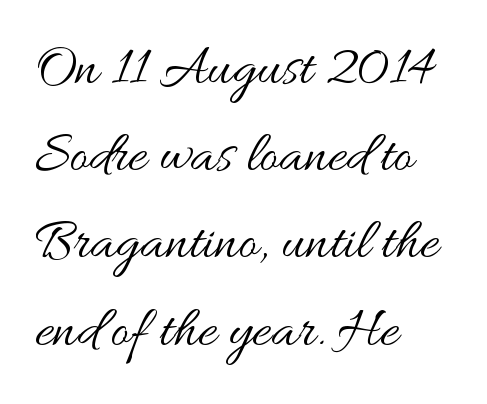
The image shows 57 px regular-weight, wide type; set left-aligned, normal line spacing (1.53x), normal letter spacing, not underlined; medium stroke contrast and a small x-height.
